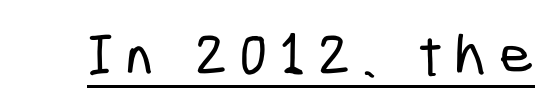
Q: Is the typeface a serif or a sans-serif typeface? A: Sans-serif.
Q: Is the text underlined? A: Yes.
Q: Is the spacing between letters normal or unusually wide? A: Unusually wide.
Q: Width (condensed, normal, or wide)? A: Condensed.
Q: Stroke contrast? A: Low.
Q: x-height? A: Medium.
Q: Monospaced? A: No.
